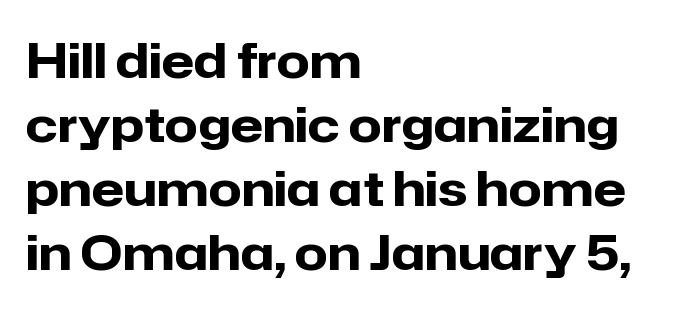
{"serif": "no", "italic": "no", "bold": "yes", "weight": "heavy", "width": "normal", "stroke_contrast": "low", "x_height": "medium", "monospaced": "no", "underline": "no", "align": "left", "line_spacing": "normal", "line_spacing_ratio": 1.33, "letter_spacing": "normal", "letter_spacing_em": 0.0, "glyph_px": 48}
